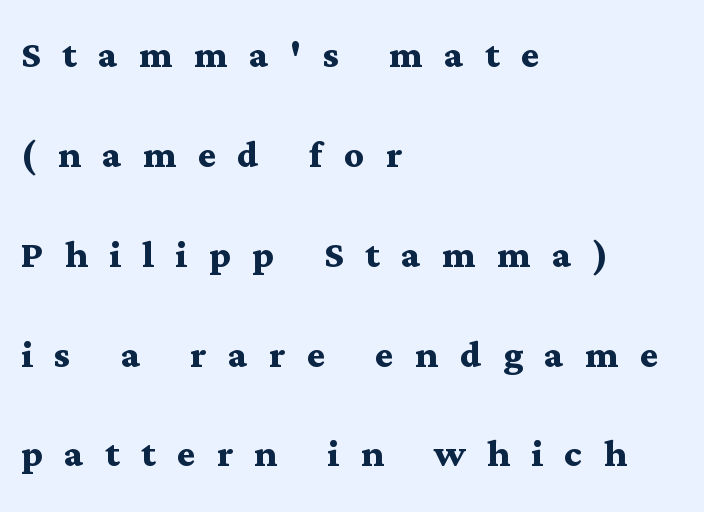
The image shows 48 px semibold, wide serif type, upright; set left-aligned, loose line spacing (2.08x), unusually wide letter spacing (+0.45 em), not underlined; medium stroke contrast and a medium x-height.
